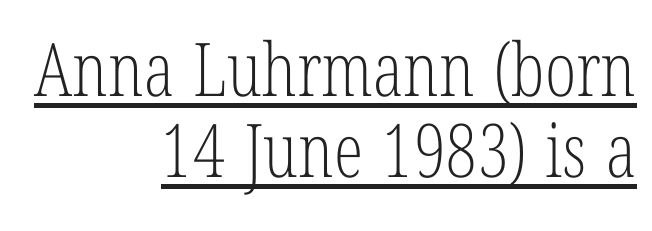
The image shows 74 px light, condensed serif type, upright; set right-aligned, tight line spacing (1.1x), normal letter spacing, underlined; low stroke contrast and a medium x-height.
